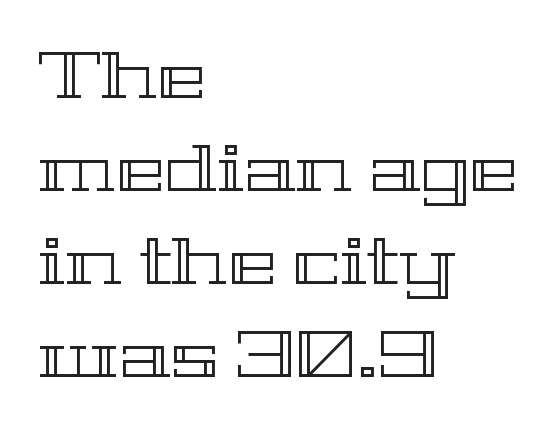
The image shows 65 px wide type, upright; set left-aligned, normal line spacing (1.43x), normal letter spacing, not underlined; a medium x-height.
